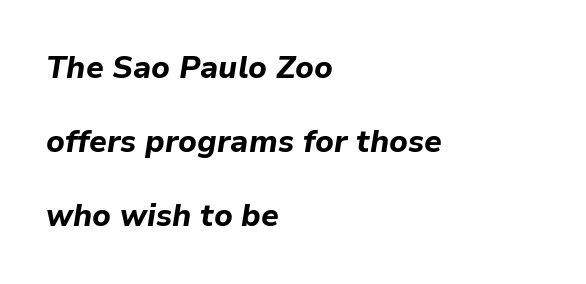
{"italic": "yes", "lean": "right", "slant_degrees": 9, "bold": "yes", "weight": "bold", "width": "normal", "stroke_contrast": "low", "x_height": "medium", "monospaced": "no", "underline": "no", "align": "left", "line_spacing": "loose", "line_spacing_ratio": 2.39, "letter_spacing": "normal", "letter_spacing_em": 0.0, "glyph_px": 31}
